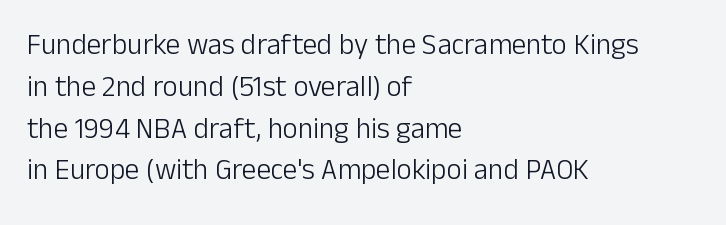
{"serif": "no", "italic": "no", "bold": "no", "weight": "light", "width": "normal", "stroke_contrast": "low", "x_height": "medium", "monospaced": "no", "underline": "no", "align": "left", "line_spacing": "normal", "line_spacing_ratio": 1.44, "letter_spacing": "normal", "letter_spacing_em": 0.0, "glyph_px": 29}
